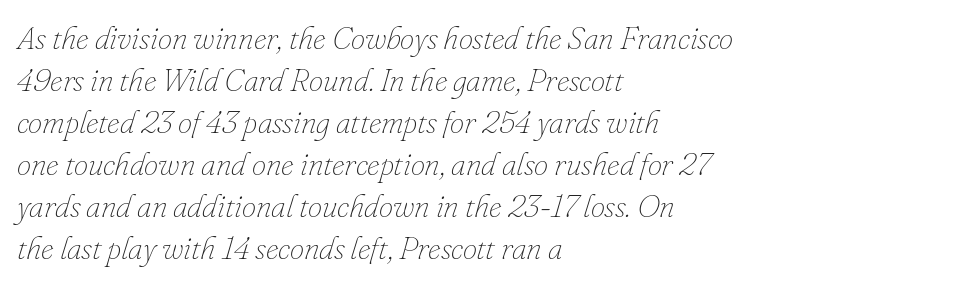
The image shows 32 px thin type, italic (leaning right); set left-aligned, normal line spacing (1.31x), normal letter spacing, not underlined; low stroke contrast and a small x-height.
